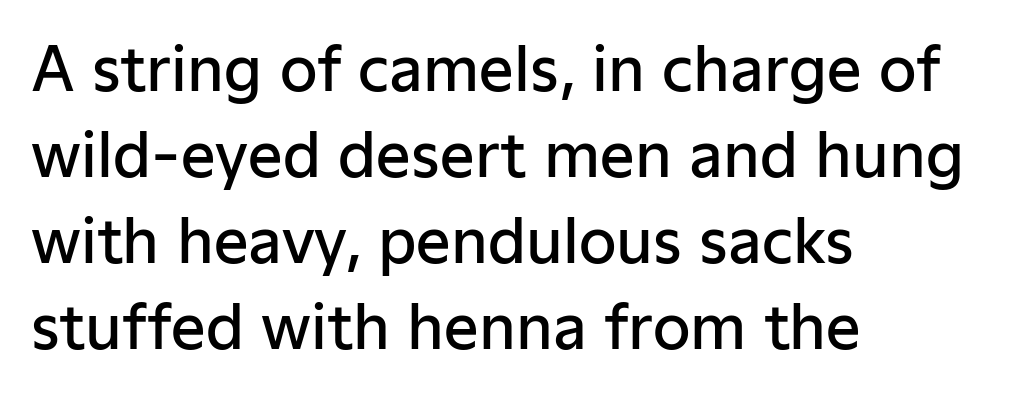
The image shows 61 px semibold sans-serif type, upright; set left-aligned, normal line spacing (1.41x), normal letter spacing, not underlined; low stroke contrast and a medium x-height.
